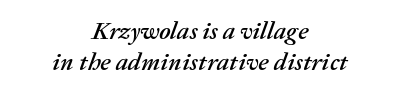
{"italic": "yes", "lean": "right", "slant_degrees": 20, "underline": "no", "align": "center", "line_spacing_ratio": 1.23, "letter_spacing": "normal", "letter_spacing_em": 0.0, "glyph_px": 25}
